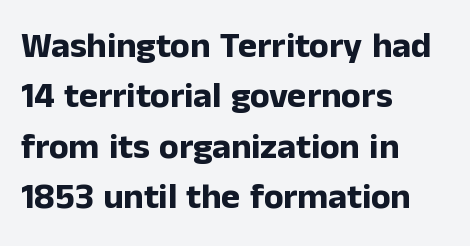
{"serif": "no", "italic": "no", "bold": "yes", "weight": "bold", "width": "normal", "stroke_contrast": "low", "x_height": "medium", "monospaced": "no", "underline": "no", "align": "left", "line_spacing": "normal", "line_spacing_ratio": 1.4, "letter_spacing": "normal", "letter_spacing_em": 0.0, "glyph_px": 36}
